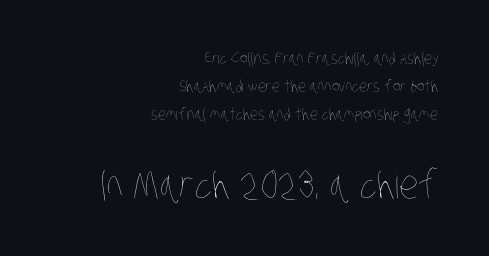
Q: Is the text bold? A: No.
Q: Is the text underlined? A: No.
Q: How is the paragraph aligned? A: Right-aligned.
Q: Is the spacing between letters normal or unusually wide? A: Normal.
Q: Which block of text is set in a larger size, the first (top) or the second (bottom)? A: The second (bottom) one.
Q: Width (condensed, normal, or wide)? A: Condensed.
Q: Stroke contrast? A: Low.
Q: x-height? A: Large.
Q: Monospaced? A: No.
